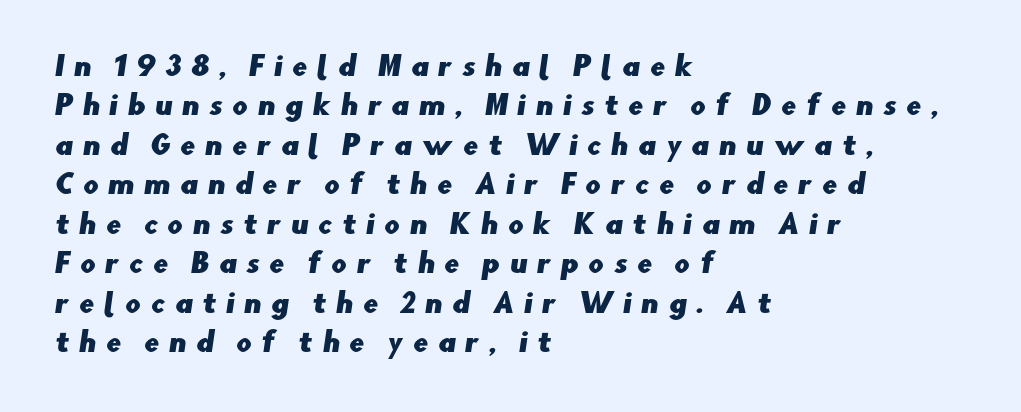
Normally led — the rows are evenly, conventionally spaced. Unmarked baselines from the first word to the last. Where is the straight margin? On the left. The line texture is sparse and dotted thanks to wide tracking.
